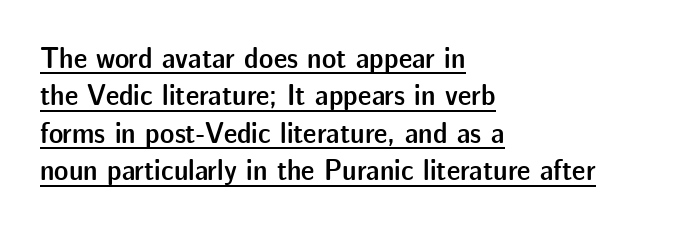
{"serif": "no", "italic": "no", "bold": "semi", "weight": "semibold", "width": "normal", "stroke_contrast": "low", "x_height": "medium", "monospaced": "no", "underline": "yes", "align": "left", "line_spacing": "normal", "line_spacing_ratio": 1.25, "letter_spacing": "normal", "letter_spacing_em": 0.0, "glyph_px": 30}
